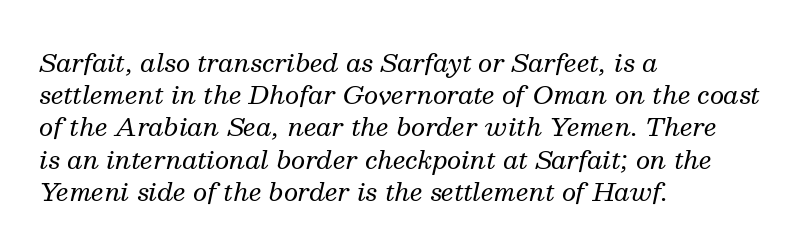
Q: Is the text bold? A: No.
Q: Is the text italic (slanted)? A: Yes, it leans right by about 13 degrees.
Q: Is the text underlined? A: No.
Q: How is the paragraph aligned? A: Left-aligned.
Q: Is the spacing between letters normal or unusually wide? A: Normal.
Q: Is the spacing between lines tight, normal or loose? A: Normal.
